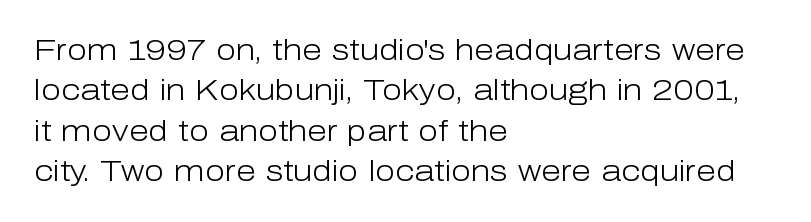
The image shows 29 px light sans-serif type, upright; set left-aligned, normal line spacing (1.39x), normal letter spacing, not underlined; low stroke contrast and a medium x-height.
